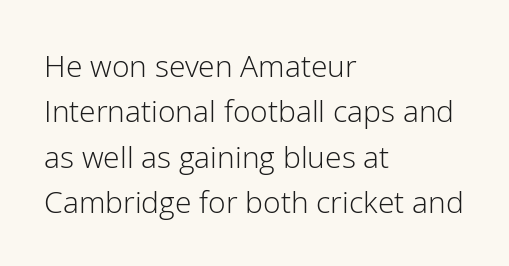
{"serif": "no", "italic": "no", "bold": "no", "weight": "light", "width": "normal", "stroke_contrast": "low", "x_height": "medium", "monospaced": "no", "underline": "no", "align": "left", "line_spacing": "normal", "line_spacing_ratio": 1.51, "letter_spacing": "normal", "letter_spacing_em": 0.0, "glyph_px": 30}
